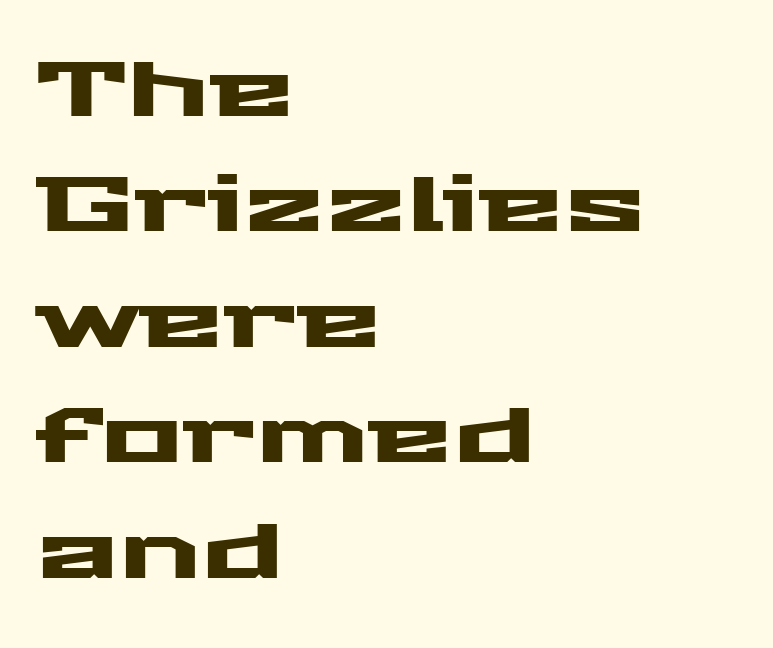
The image shows 77 px wide sans-serif type, upright; set left-aligned, normal line spacing (1.5x), normal letter spacing, not underlined; medium stroke contrast and a medium x-height.
